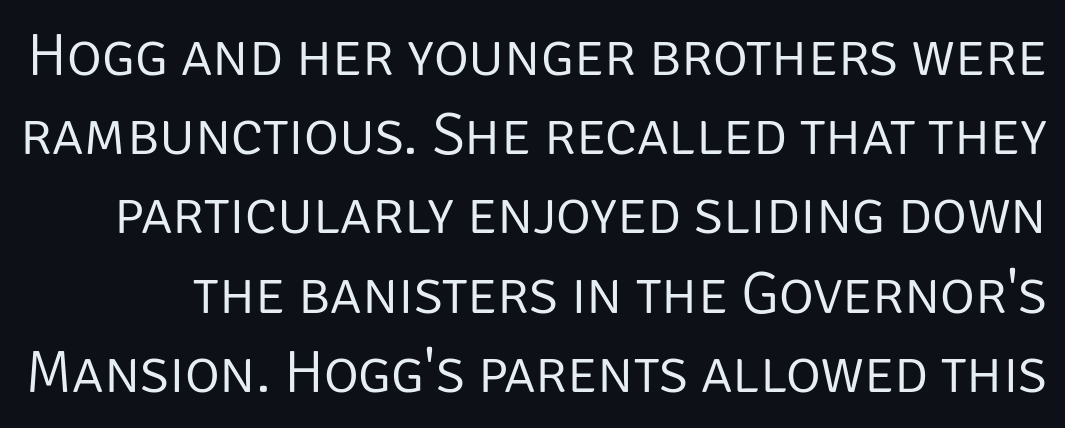
The image shows 60 px light sans-serif type, upright; set normal line spacing (1.32x), normal letter spacing, not underlined; low stroke contrast and a large x-height.
